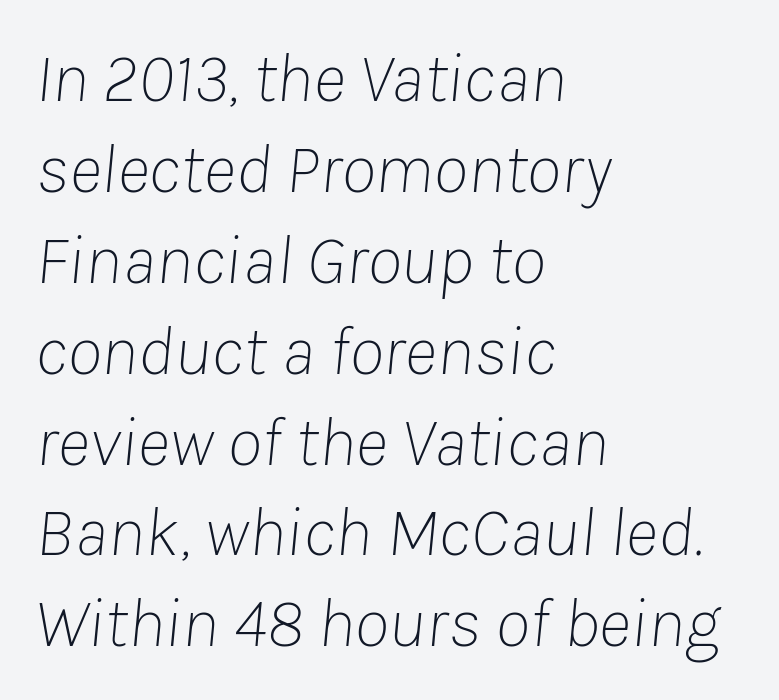
The line-height multiplier appears to be the usual default. Summary of weight: not heavy and not bold. Teacher's note: observe the even left margin — that is flush-left alignment. The rendering uses natural spacing where letterforms have individual widths. Unmarked baselines from the first word to the last.
